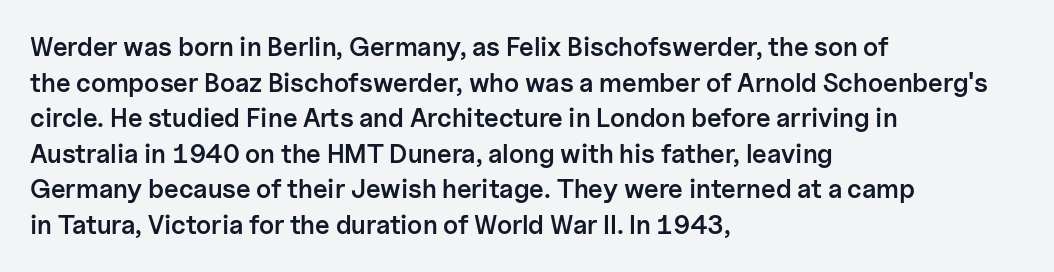
The letters sit at their default tracking, neither squeezed nor spread. Line starts are locked; line ends wander. These words are printed semibold, heavier than regular yet not bold. Does the lettering tilt? It doesn't — this is upright. Students, observe: this is what conventionally led text looks like. Type without underlining.
